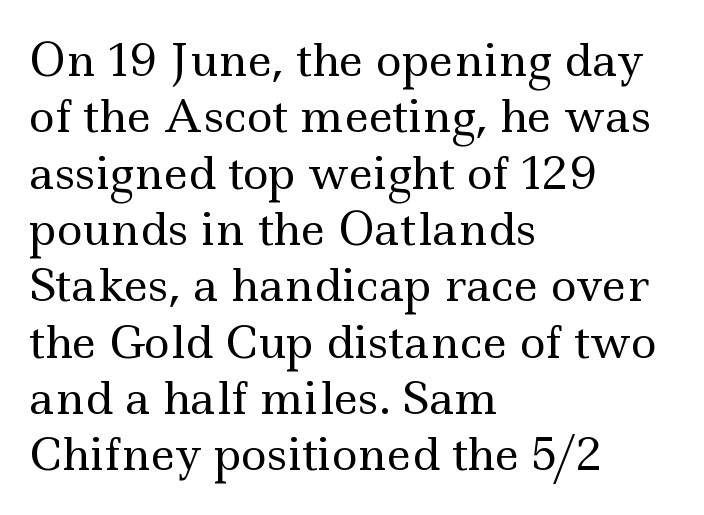
Q: Is the text bold? A: No.
Q: Is the text italic (slanted)? A: No, it is upright.
Q: Is the typeface a serif or a sans-serif typeface? A: Serif.
Q: Is the text underlined? A: No.
Q: How is the paragraph aligned? A: Left-aligned.
Q: Is the spacing between letters normal or unusually wide? A: Normal.
Q: Is the spacing between lines tight, normal or loose? A: Normal.
Q: Width (condensed, normal, or wide)? A: Wide.
Q: x-height? A: Small.
Q: Monospaced? A: No.
